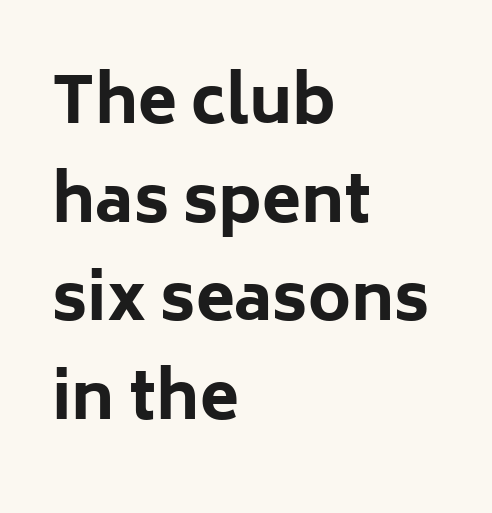
Q: Is the text bold? A: Yes.
Q: Is the text italic (slanted)? A: No, it is upright.
Q: Is the typeface a serif or a sans-serif typeface? A: Sans-serif.
Q: Is the text underlined? A: No.
Q: How is the paragraph aligned? A: Left-aligned.
Q: Is the spacing between letters normal or unusually wide? A: Normal.
Q: Is the spacing between lines tight, normal or loose? A: Normal.
Q: Width (condensed, normal, or wide)? A: Normal.
Q: Stroke contrast? A: Low.
Q: x-height? A: Medium.
Q: Monospaced? A: No.
